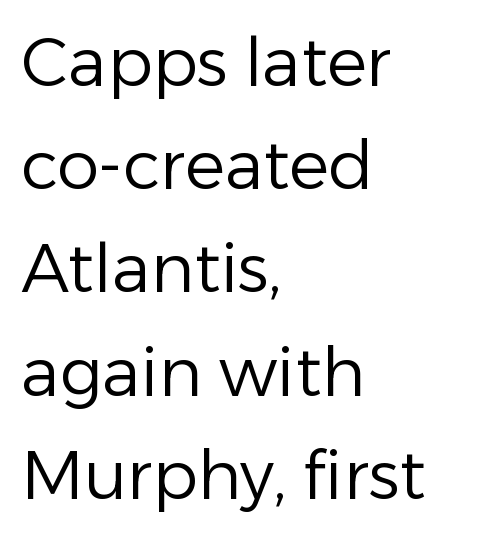
Q: Is the text bold? A: No.
Q: Is the text italic (slanted)? A: No, it is upright.
Q: Is the typeface a serif or a sans-serif typeface? A: Sans-serif.
Q: Is the text underlined? A: No.
Q: How is the paragraph aligned? A: Left-aligned.
Q: Is the spacing between letters normal or unusually wide? A: Normal.
Q: Is the spacing between lines tight, normal or loose? A: Normal.
Q: Width (condensed, normal, or wide)? A: Normal.
Q: Stroke contrast? A: Low.
Q: x-height? A: Medium.
Q: Monospaced? A: No.
